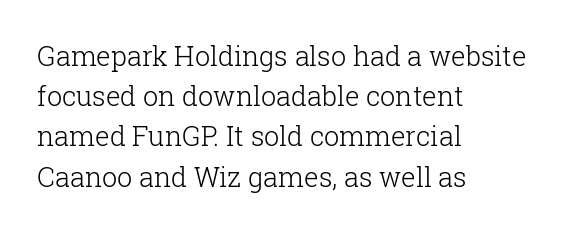
The image shows 27 px text type, upright; set left-aligned, normal line spacing (1.49x), normal letter spacing, not underlined.
